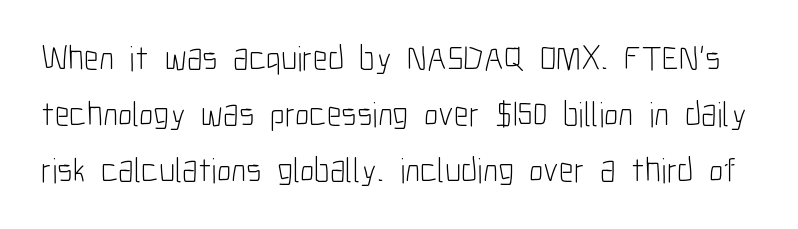
{"serif": "no", "italic": "no", "bold": "no", "weight": "light", "width": "condensed", "stroke_contrast": "low", "x_height": "medium", "monospaced": "no", "underline": "no", "line_spacing": "normal", "line_spacing_ratio": 1.6, "letter_spacing": "normal", "letter_spacing_em": 0.0, "glyph_px": 35}
